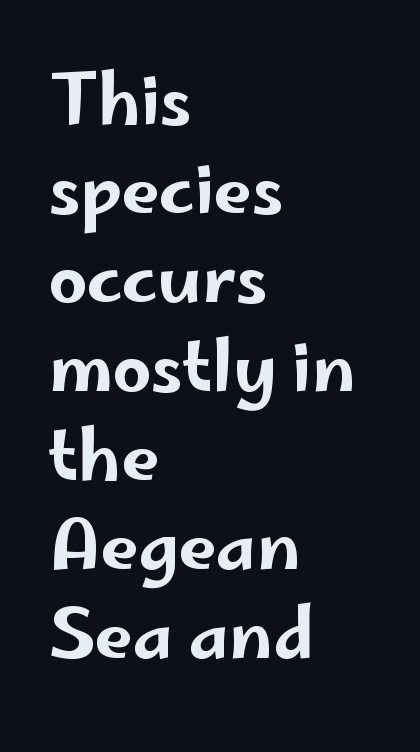
The passage shown is typed in a proportional face where columns would drift. Posture: vertical. Short note: letters normally spaced. The rag falls on the right side of this text block. Anything drawn beneath the words? Only blank space.
